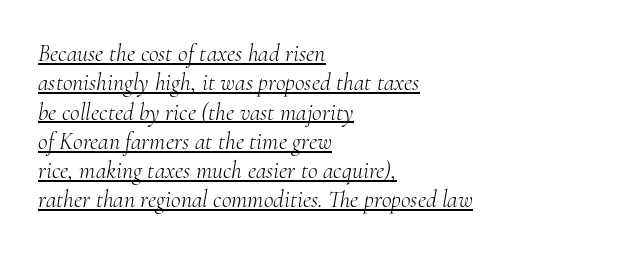
Teacher's note: observe the even left margin — that is flush-left alignment. These characters rest on top of a visible drawn line. Words appear dense and cohesive because spacing is normal. Would a proofreader flag this as italicized? Yes. These glyphs show unthickened strokes, regular width or finer.
